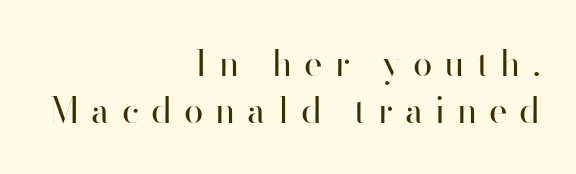
{"serif": "no", "italic": "no", "bold": "no", "weight": "regular", "width": "normal", "stroke_contrast": "high", "x_height": "small", "monospaced": "no", "underline": "no", "align": "right", "line_spacing": "normal", "line_spacing_ratio": 1.35, "letter_spacing": "wide", "letter_spacing_em": 0.34, "glyph_px": 35}
